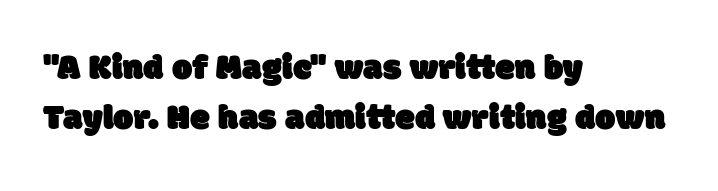
Q: Is the typeface a serif or a sans-serif typeface? A: Sans-serif.
Q: Is the text underlined? A: No.
Q: How is the paragraph aligned? A: Left-aligned.
Q: Is the spacing between letters normal or unusually wide? A: Normal.
Q: Is the spacing between lines tight, normal or loose? A: Normal.
Q: Width (condensed, normal, or wide)? A: Normal.
Q: Stroke contrast? A: Low.
Q: x-height? A: Large.
Q: Monospaced? A: No.
